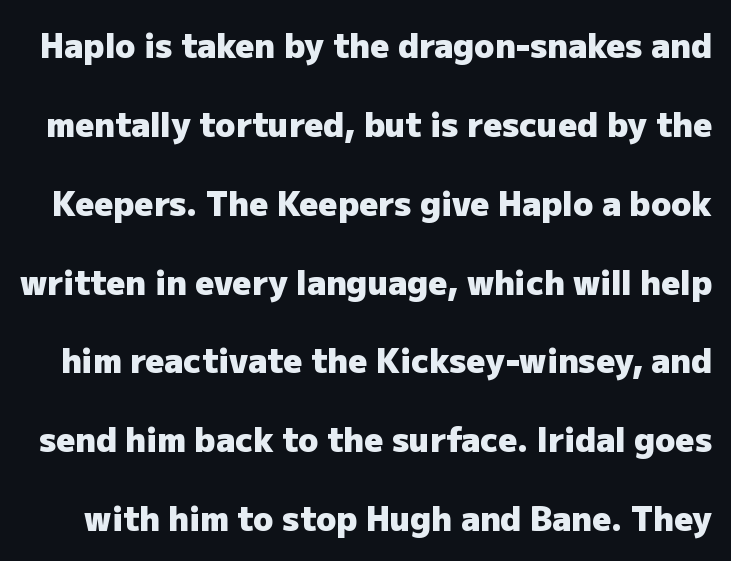
The image shows 33 px heavy sans-serif type, upright; set loose line spacing (2.39x), normal letter spacing, not underlined; low stroke contrast and a medium x-height.
